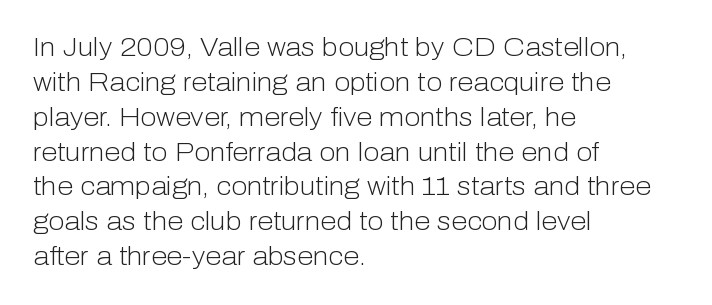
The image shows 26 px text type, upright; set left-aligned, normal line spacing (1.34x), normal letter spacing, not underlined.
